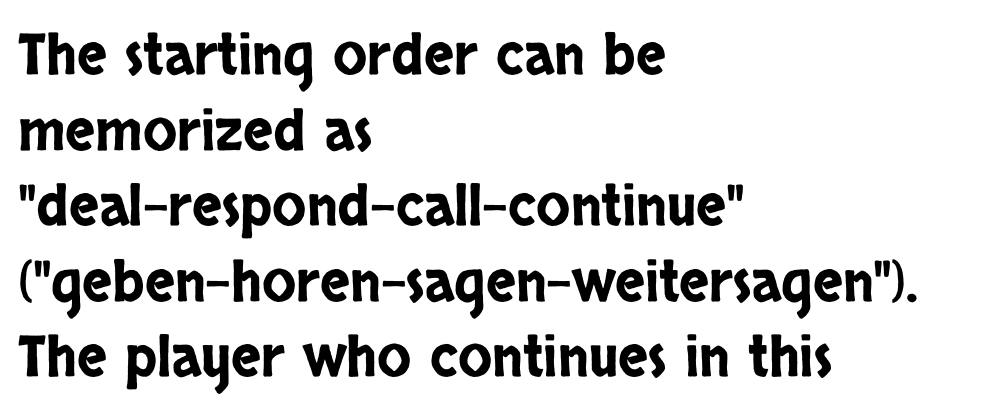
{"serif": "no", "italic": "no", "width": "condensed", "stroke_contrast": "low", "x_height": "large", "monospaced": "no", "underline": "no", "align": "left", "line_spacing": "normal", "line_spacing_ratio": 1.35, "letter_spacing": "normal", "letter_spacing_em": 0.0, "glyph_px": 56}
